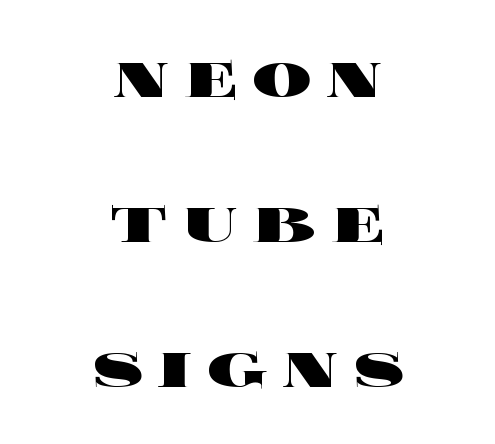
Summary of weight: heavy, a full bold. Type without underlining. A typesetter would call this proportional, since set widths differ per character. Posture: straight, roman, zero tilt.
